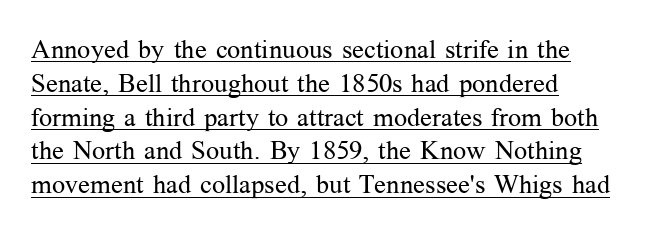
Q: Is the text bold? A: No.
Q: Is the text italic (slanted)? A: No, it is upright.
Q: Is the text underlined? A: Yes.
Q: How is the paragraph aligned? A: Left-aligned.
Q: Is the spacing between letters normal or unusually wide? A: Normal.
Q: Is the spacing between lines tight, normal or loose? A: Normal.
